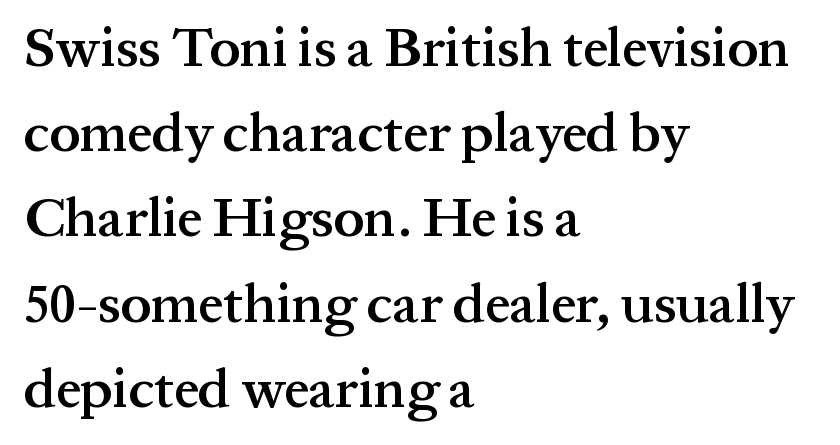
The image shows 55 px semibold serif type, upright; set left-aligned, normal line spacing (1.55x), normal letter spacing, not underlined; medium stroke contrast and a medium x-height.
